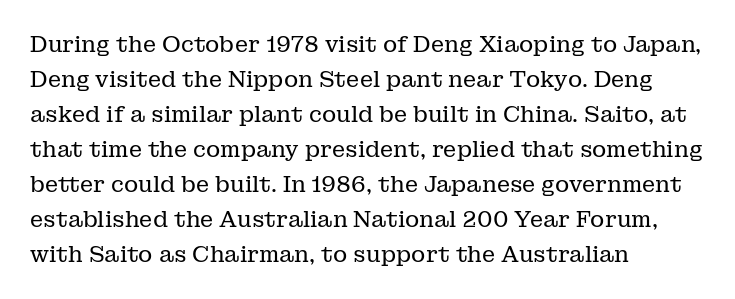
{"italic": "no", "bold": "no", "underline": "no", "align": "left", "line_spacing": "normal", "line_spacing_ratio": 1.59, "letter_spacing": "normal", "letter_spacing_em": 0.0, "glyph_px": 22}
